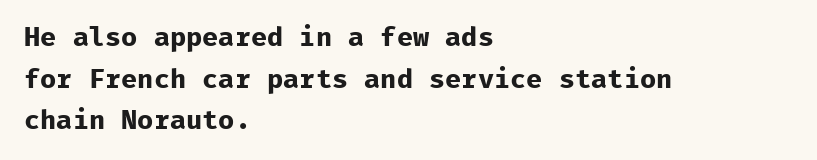
This sample keeps an unexceptional amount of space between lines. Which margin do the lines hug? The left one — the right edge is uneven. The specimen omits any rule beneath the text block's lines. Students, note that the glyphs here touch the page at normal intervals. This is heavy type, rendered in bold.
